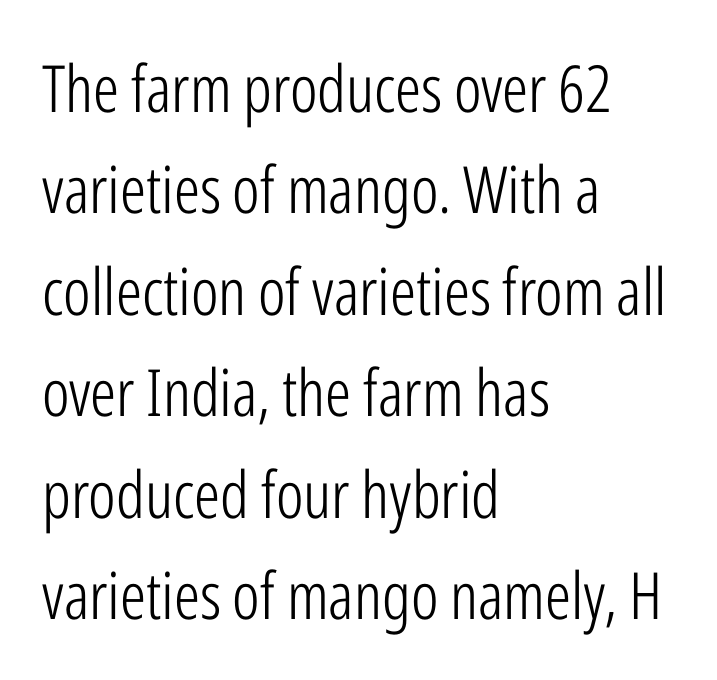
The image shows 65 px light, condensed sans-serif type, upright; set left-aligned, normal line spacing (1.56x), normal letter spacing, not underlined; low stroke contrast and a medium x-height.
